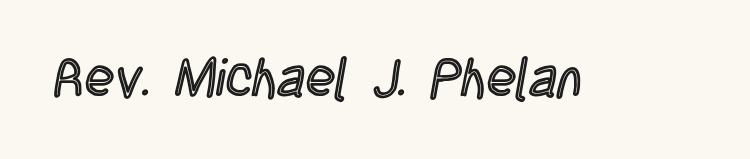
The image shows 54 px condensed type; set normal letter spacing, not underlined; a large x-height.
